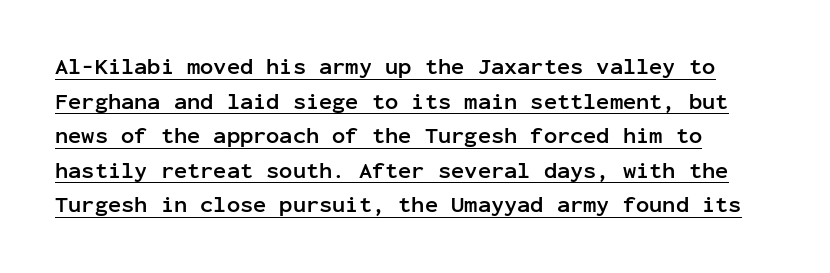
{"italic": "no", "bold": "yes", "underline": "yes", "align": "left", "line_spacing": "normal", "line_spacing_ratio": 1.57, "letter_spacing": "normal", "letter_spacing_em": 0.0, "glyph_px": 22}
